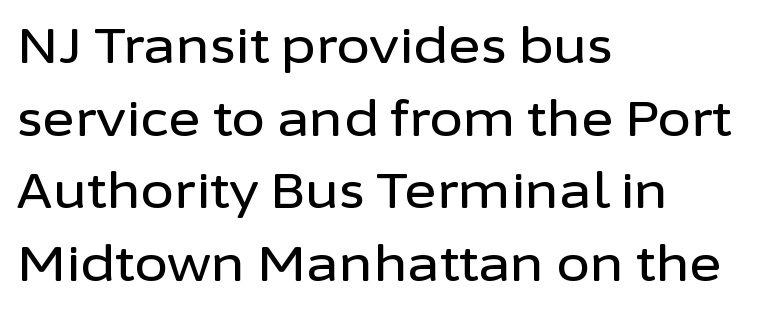
{"serif": "no", "italic": "no", "width": "normal", "stroke_contrast": "low", "x_height": "medium", "monospaced": "no", "underline": "no", "align": "left", "line_spacing": "normal", "line_spacing_ratio": 1.48, "letter_spacing": "normal", "letter_spacing_em": 0.0, "glyph_px": 49}
